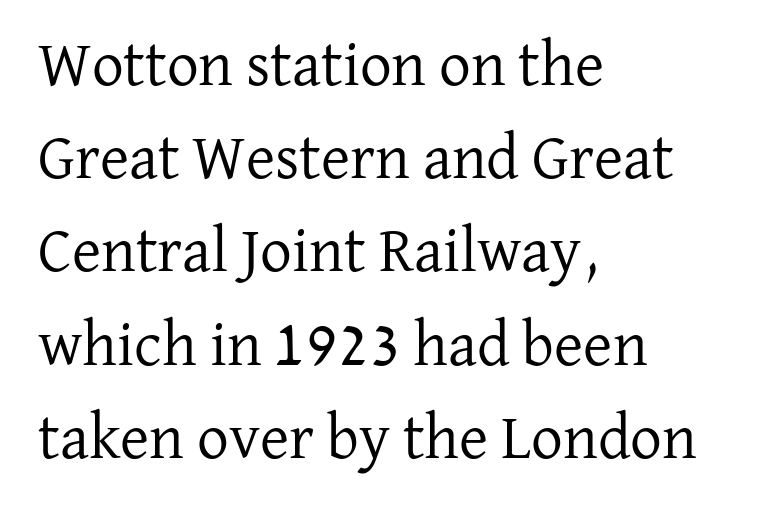
{"serif": "yes", "italic": "no", "bold": "no", "weight": "regular", "width": "normal", "stroke_contrast": "low", "x_height": "medium", "monospaced": "no", "underline": "no", "align": "left", "line_spacing": "normal", "line_spacing_ratio": 1.48, "letter_spacing": "normal", "letter_spacing_em": 0.0, "glyph_px": 63}
